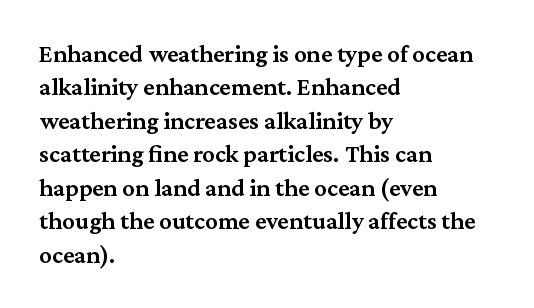
The glyphs have the mass of a demibold cut, below bold. The line-height multiplier appears to be the usual default. Any mark beneath the type? The region is blank. Layout note: lines flush left. Quick note: not italic, upright. The type is set solid horizontally, with unmodified tracking.
